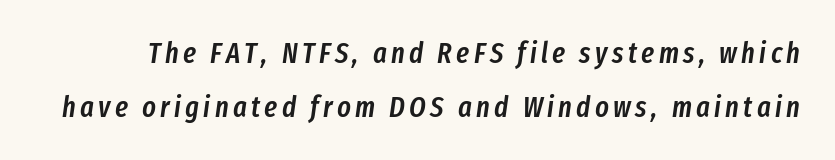
Q: Is the text bold? A: Semi-bold.
Q: Is the text italic (slanted)? A: Yes, it leans right by about 8 degrees.
Q: Is the text underlined? A: No.
Q: Width (condensed, normal, or wide)? A: Condensed.
Q: Stroke contrast? A: Low.
Q: x-height? A: Medium.
Q: Monospaced? A: No.
